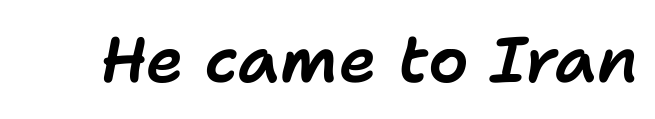
The image shows 64 px text type, italic (leaning right); set normal letter spacing, not underlined; low stroke contrast and a medium x-height.
